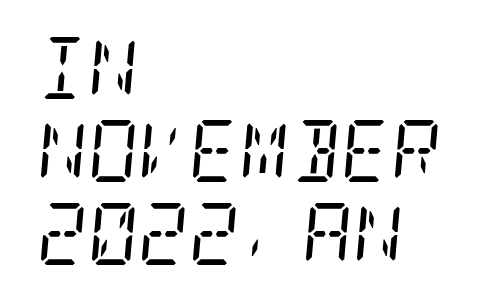
{"serif": "yes", "italic": "yes", "lean": "right", "slant_degrees": 5, "bold": "no", "weight": "regular", "width": "condensed", "stroke_contrast": "low", "x_height": "large", "underline": "no", "align": "left", "line_spacing": "normal", "line_spacing_ratio": 1.34, "letter_spacing": "normal", "letter_spacing_em": 0.0, "glyph_px": 62}
